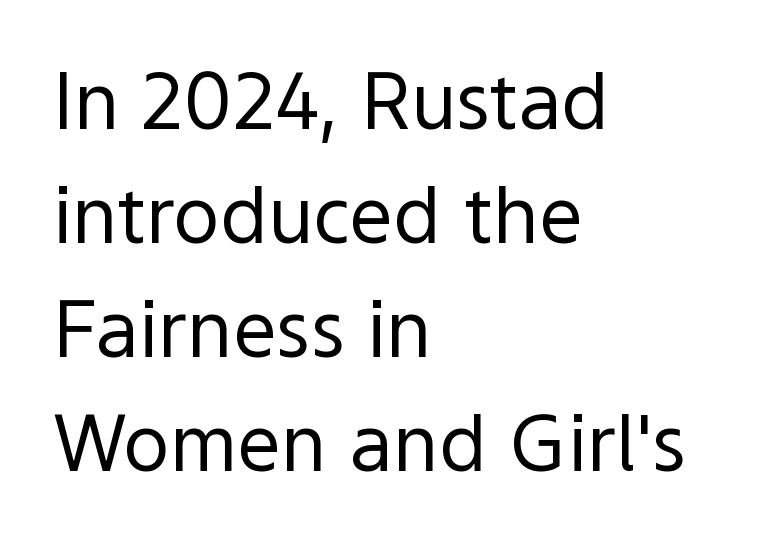
This is sans-serif lettering, the kind often seen on screens and signage. What's the leading like? Ordinary, nothing unusual. The axis of the letterforms is exactly vertical. A typesetter would call this proportional, since set widths differ per character.
